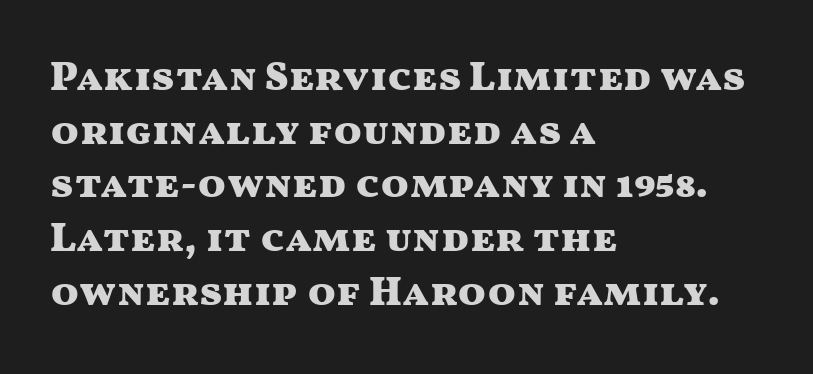
{"serif": "no", "italic": "no", "bold": "yes", "weight": "heavy", "width": "wide", "stroke_contrast": "medium", "x_height": "medium", "monospaced": "no", "underline": "no", "align": "left", "line_spacing": "normal", "line_spacing_ratio": 1.31, "letter_spacing": "normal", "letter_spacing_em": 0.0, "glyph_px": 41}
